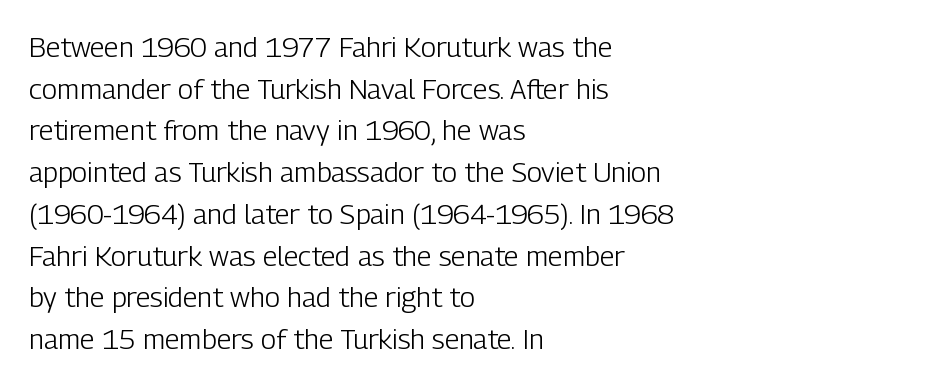
The image shows 28 px light, condensed sans-serif type, upright; set left-aligned, normal line spacing (1.49x), normal letter spacing, not underlined; low stroke contrast and a medium x-height.
